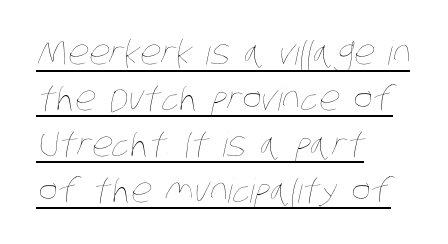
Notice how descenders clear the ascenders below comfortably — that's standard leading. The sample's only ornament is a line tracing under the words. One-word summary of the alignment: left. The cut favours lightness, reaching ordinary text weight at its darkest.
